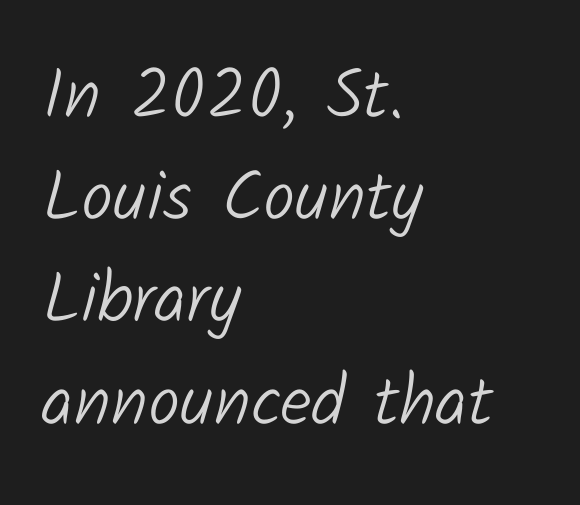
The image shows 71 px light sans-serif type; set left-aligned, normal line spacing (1.44x), normal letter spacing, not underlined; low stroke contrast and a medium x-height.
